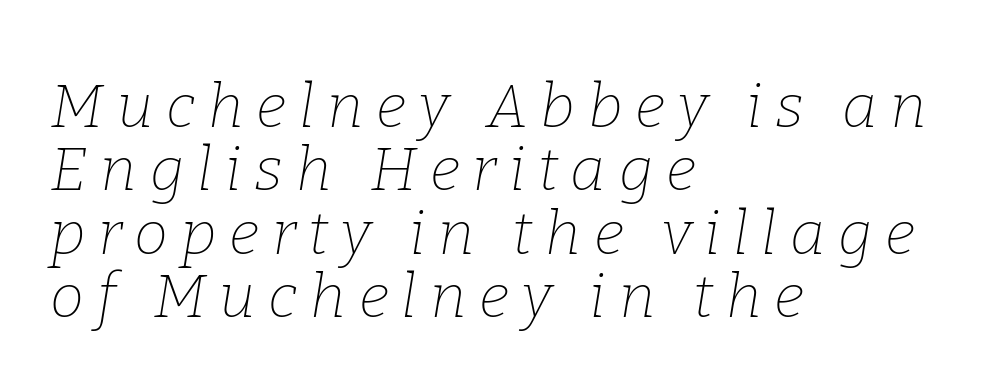
This sample uses a serif face. Note the varied advance widths — an 'i' is clearly narrower than an 'm'. The strokes carry an ordinary text weight at most. Tall strokes in this sample are angled rather than plumb. Short and long lines alike share a common starting point at left.
